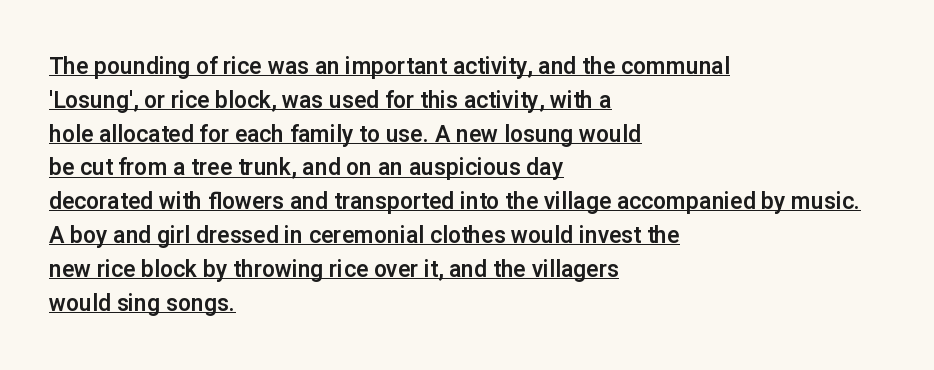
Q: Is the text italic (slanted)? A: No, it is upright.
Q: Is the text underlined? A: Yes.
Q: How is the paragraph aligned? A: Left-aligned.
Q: Is the spacing between letters normal or unusually wide? A: Normal.
Q: Is the spacing between lines tight, normal or loose? A: Normal.
